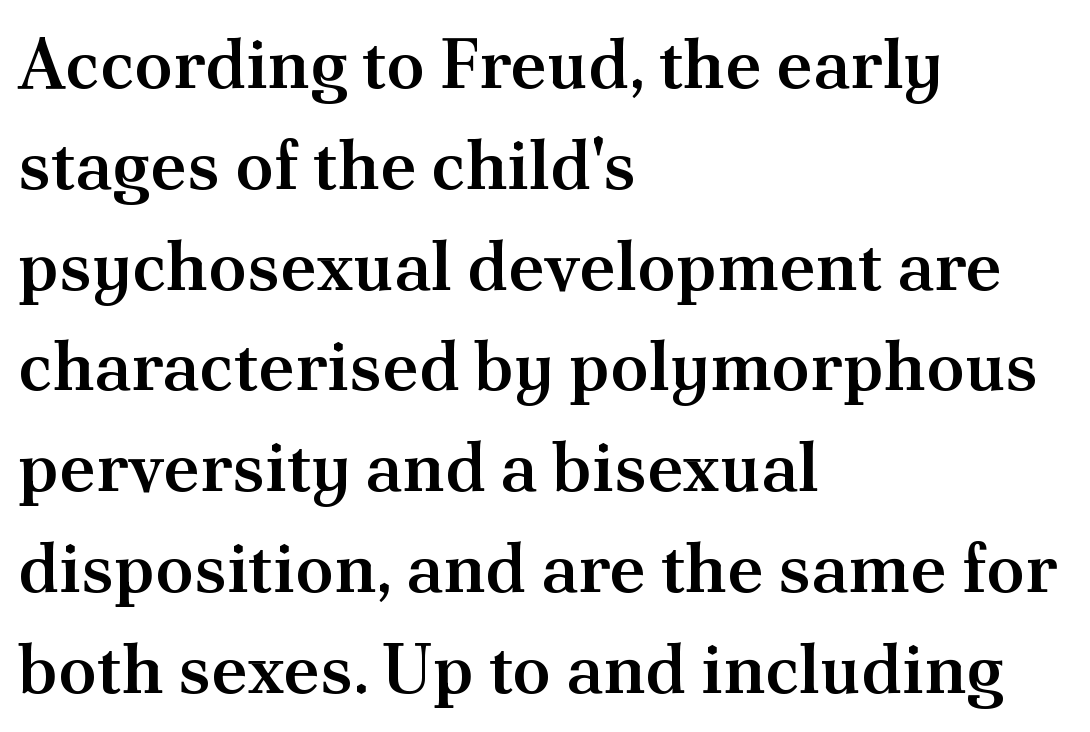
In terms of letterform style, serifs are clearly present. This sample uses plain, unmodified letter spacing. Each glyph is drawn with semibold strokes, heavier than normal yet not fully bold. The space beneath each line is pristine and unruled. The passage shown stacks its lines at a standard gap. Every row of glyphs begins at an identical x-position on the left.
